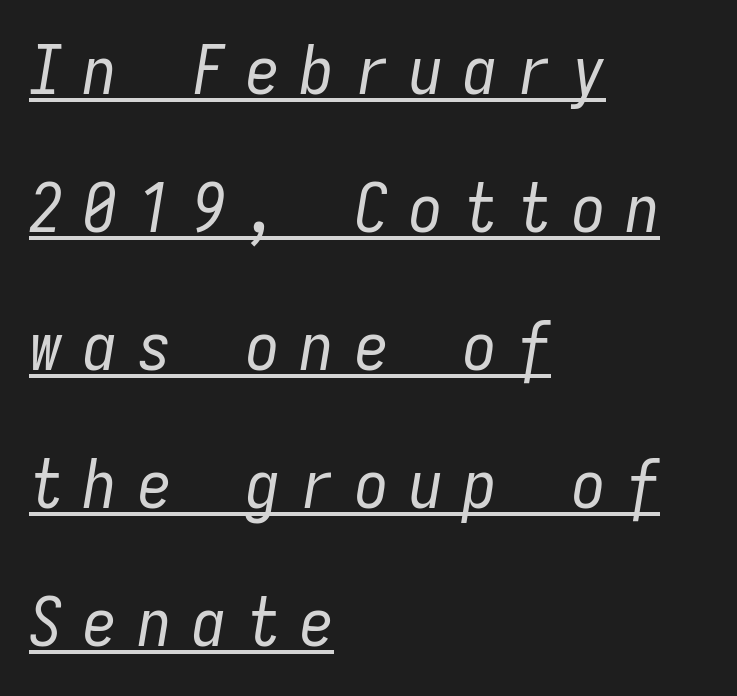
{"italic": "yes", "lean": "right", "slant_degrees": 9, "bold": "no", "weight": "regular", "width": "condensed", "stroke_contrast": "low", "x_height": "medium", "monospaced": "yes", "underline": "yes", "align": "left", "line_spacing": "loose", "line_spacing_ratio": 2.06, "letter_spacing": "wide", "letter_spacing_em": 0.31, "glyph_px": 67}
